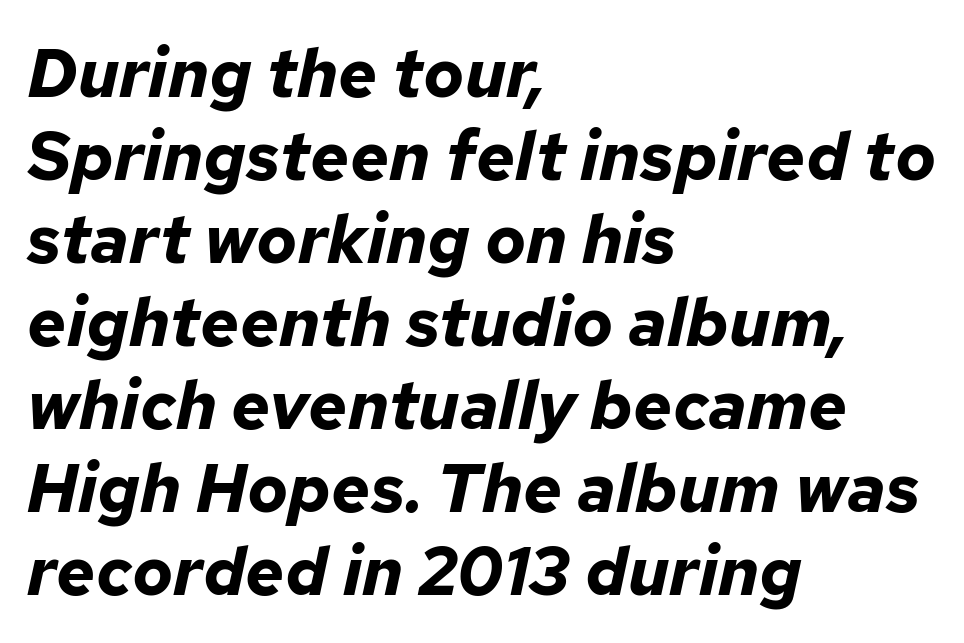
The axis of the letterforms is tilted away from vertical. On the weight axis this lands at bold, roughly 700. This rendering leaves character spacing at its baseline value. Is this a fixed-width face? No — the glyphs have proportional, varying widths. The space directly below the letters is spotless.
